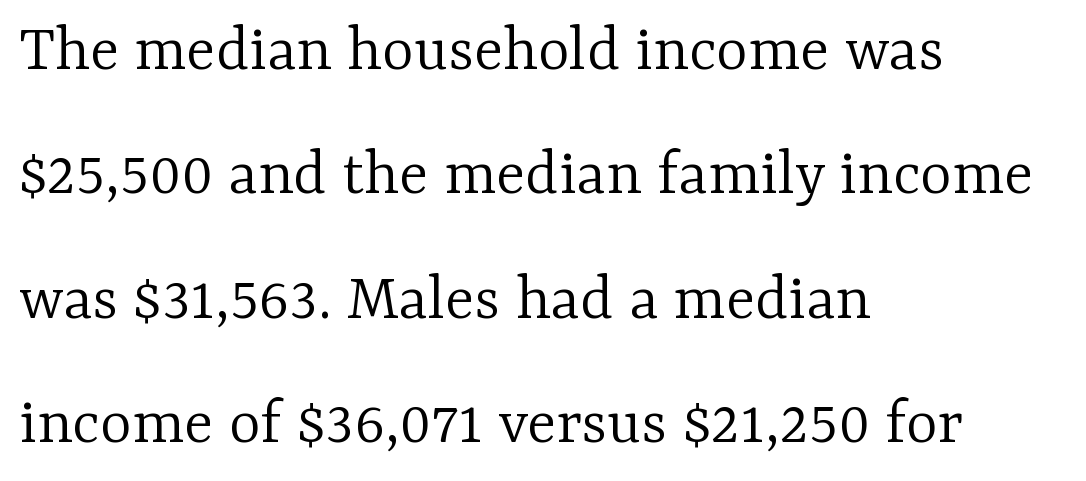
The image shows 68 px light serif type, upright; set left-aligned, line spacing 1.83x, normal letter spacing, not underlined; low stroke contrast and a medium x-height.
